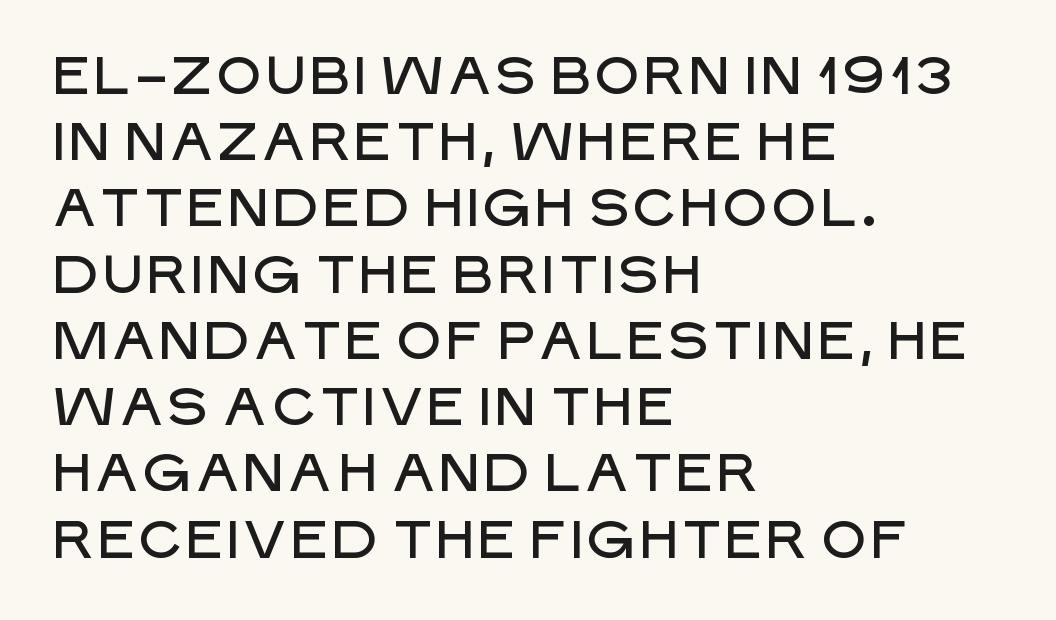
{"serif": "no", "italic": "no", "width": "normal", "stroke_contrast": "low", "x_height": "large", "monospaced": "no", "underline": "no", "align": "left", "line_spacing": "normal", "line_spacing_ratio": 1.25, "letter_spacing": "normal", "letter_spacing_em": 0.0, "glyph_px": 53}
